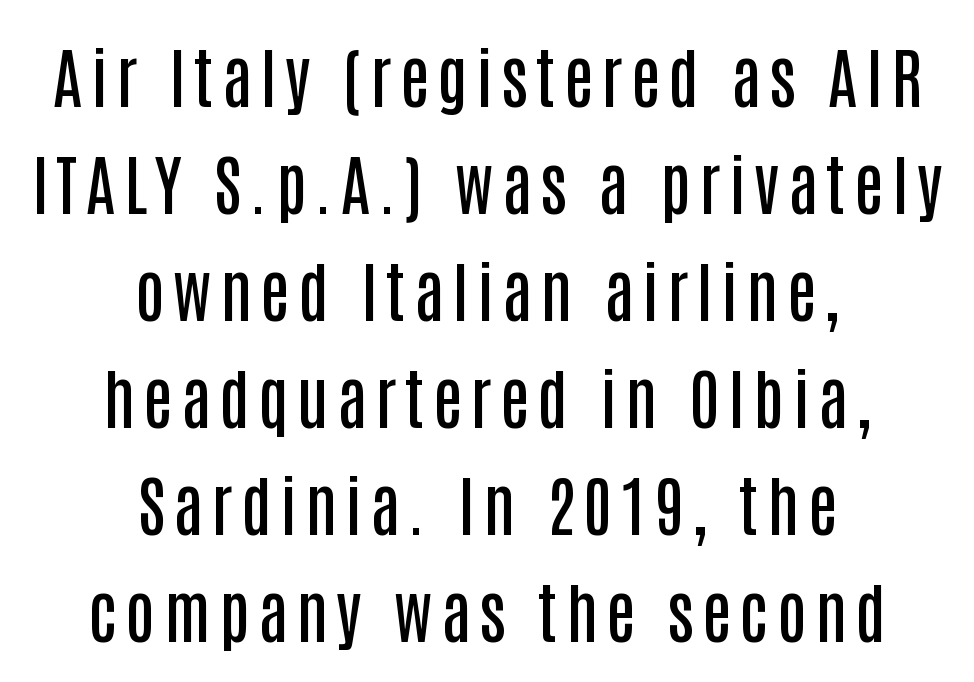
Q: Is the text bold? A: Semi-bold.
Q: Is the text italic (slanted)? A: No, it is upright.
Q: Is the typeface a serif or a sans-serif typeface? A: Sans-serif.
Q: Is the text underlined? A: No.
Q: How is the paragraph aligned? A: Centered.
Q: Is the spacing between lines tight, normal or loose? A: Normal.
Q: Width (condensed, normal, or wide)? A: Condensed.
Q: Stroke contrast? A: Low.
Q: x-height? A: Large.
Q: Monospaced? A: No.
